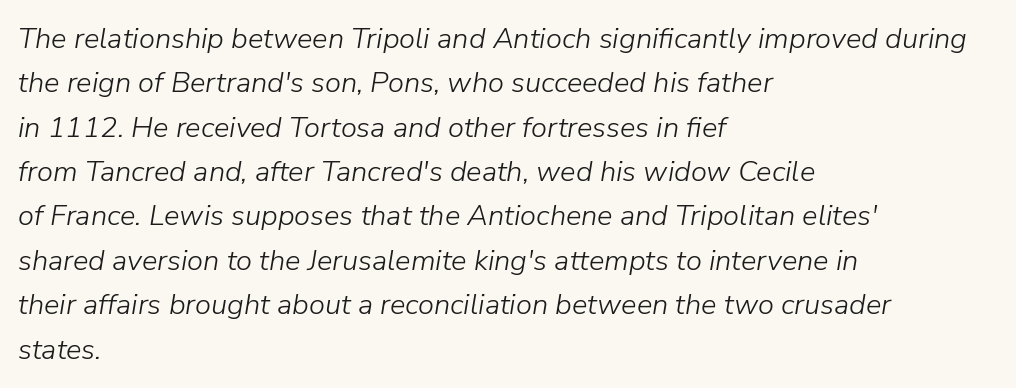
The image shows 29 px light type, italic (leaning right); set left-aligned, normal line spacing (1.53x), normal letter spacing, not underlined; low stroke contrast and a medium x-height.
